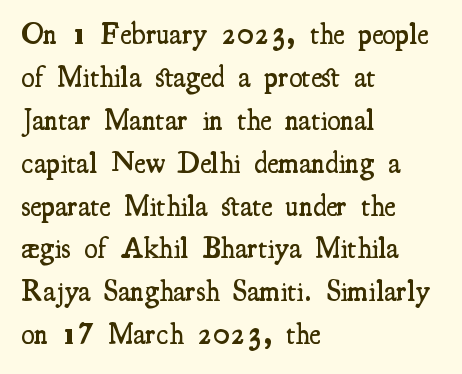
You could call the tracking neutral — neither tight nor loose. Each glyph is drawn with semibold strokes, heavier than normal yet not fully bold. If you measured baseline to baseline, you'd find a middling distance. The passage shown is not underscored anywhere. Leftover space on each line is placed entirely after the last word.
